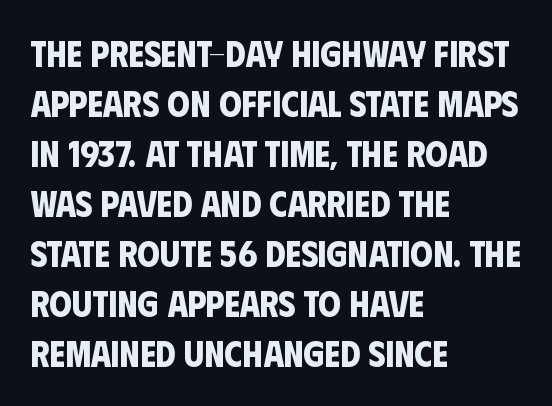
The image shows 36 px bold, condensed sans-serif type; set left-aligned, normal line spacing (1.39x), normal letter spacing, not underlined; low stroke contrast and a large x-height.
